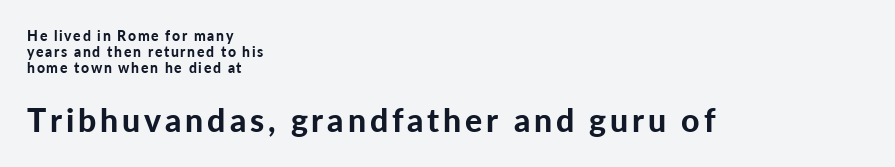
Anything drawn beneath the words? Only blank space. Caption: bold face, heavy strokes. The setting favours the left margin, as ordinary paragraphs usually do. Honestly, the rows look squashed on top of each other. Top chunk: small. Bottom chunk: large.
